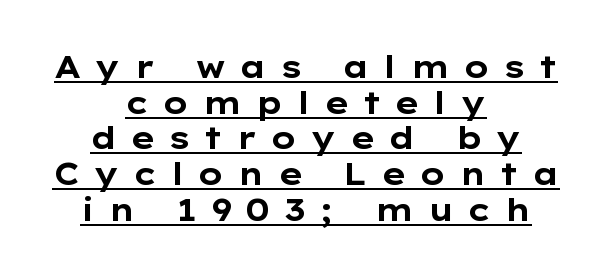
The image shows 31 px bold, wide sans-serif type, upright; set centered, tight line spacing (1.15x), unusually wide letter spacing (+0.42 em), underlined; low stroke contrast and a medium x-height.
